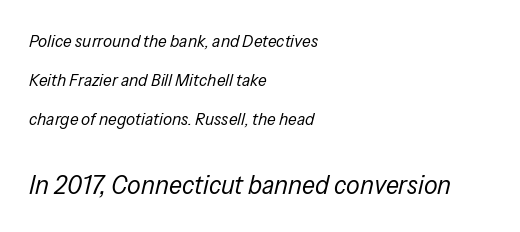
{"italic": "yes", "lean": "right", "slant_degrees": 13, "bold": "no", "underline": "no", "align": "left", "line_spacing": "loose", "line_spacing_ratio": 2.16, "letter_spacing": "normal", "letter_spacing_em": 0.0, "larger_block": "second", "size_ratio": 1.5, "glyph_px": 27}
